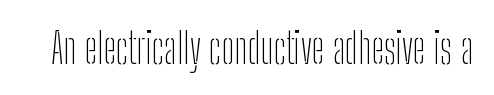
The image shows 43 px thin, condensed sans-serif type, upright; set normal letter spacing, not underlined; low stroke contrast and a medium x-height.
